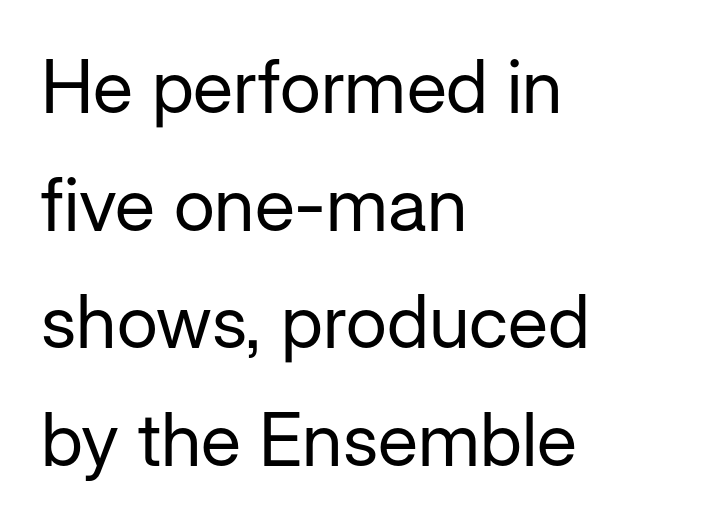
{"serif": "no", "italic": "no", "bold": "no", "weight": "regular", "width": "normal", "stroke_contrast": "low", "x_height": "medium", "monospaced": "no", "underline": "no", "align": "left", "line_spacing": "normal", "line_spacing_ratio": 1.59, "letter_spacing": "normal", "letter_spacing_em": 0.0, "glyph_px": 74}
